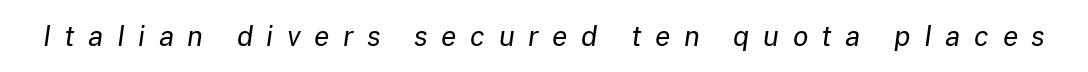
The image shows 28 px regular-weight type, italic (leaning right); set unusually wide letter spacing (+0.48 em), not underlined; low stroke contrast and a medium x-height.
